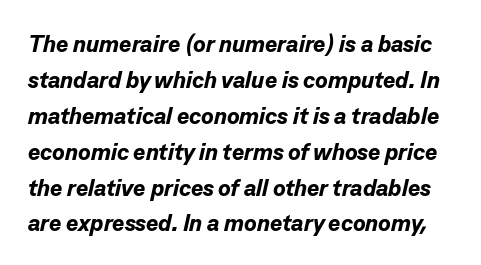
The image shows 23 px bold type, italic (leaning right); set normal line spacing (1.56x), normal letter spacing, not underlined.
